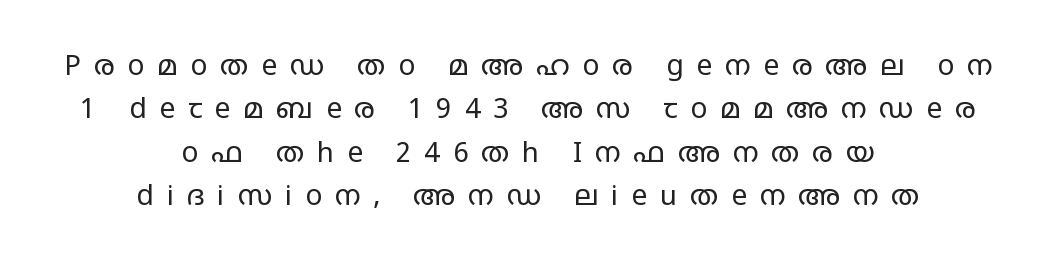
The image shows 28 px regular-weight, wide sans-serif type, upright; set centered, normal line spacing (1.55x), unusually wide letter spacing (+0.46 em), not underlined; low stroke contrast and a large x-height.
